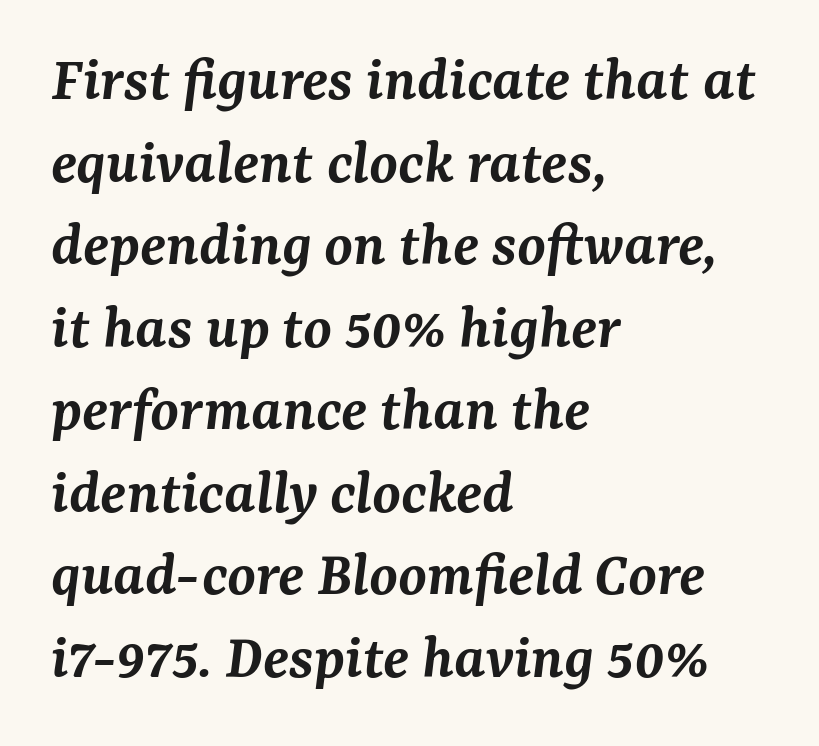
{"serif": "yes", "italic": "yes", "lean": "right", "slant_degrees": 7, "bold": "semi", "weight": "semibold", "width": "normal", "stroke_contrast": "medium", "x_height": "medium", "monospaced": "no", "underline": "no", "align": "left", "line_spacing": "normal", "line_spacing_ratio": 1.27, "letter_spacing": "normal", "letter_spacing_em": 0.0, "glyph_px": 65}
